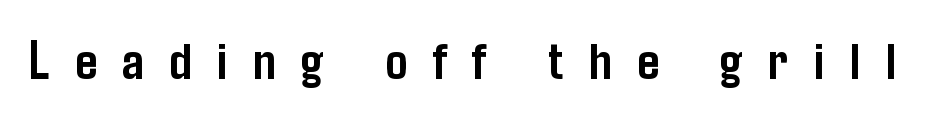
{"serif": "no", "italic": "no", "bold": "yes", "weight": "semibold", "width": "condensed", "stroke_contrast": "low", "x_height": "medium", "monospaced": "no", "underline": "no", "letter_spacing": "wide", "letter_spacing_em": 0.46, "glyph_px": 55}
